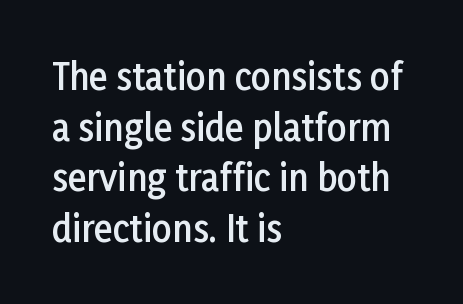
The image shows 35 px semibold sans-serif type, upright; set left-aligned, normal line spacing (1.45x), normal letter spacing, not underlined; low stroke contrast and a medium x-height.
